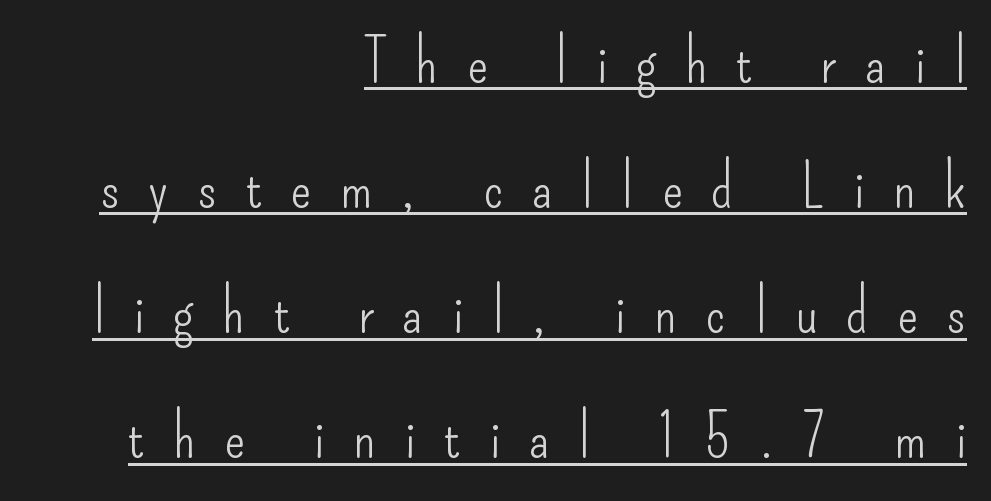
The image shows 61 px light, condensed sans-serif type, upright; set right-aligned, loose line spacing (2.05x), unusually wide letter spacing (+0.47 em), underlined; low stroke contrast and a small x-height.
